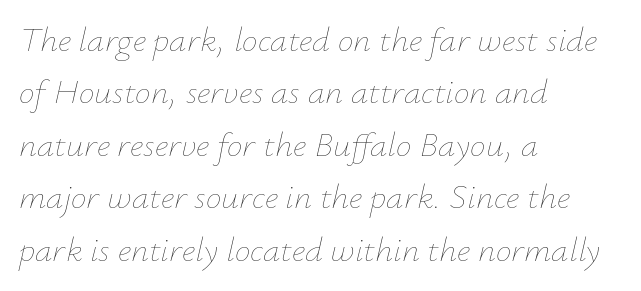
The image shows 35 px thin type, italic (leaning right); set left-aligned, normal line spacing (1.5x), normal letter spacing, not underlined; low stroke contrast and a small x-height.
